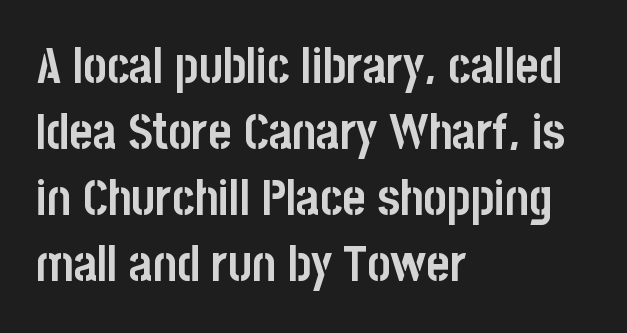
Q: Is the text bold? A: Yes.
Q: Is the text italic (slanted)? A: No, it is upright.
Q: Is the typeface a serif or a sans-serif typeface? A: Sans-serif.
Q: Is the text underlined? A: No.
Q: How is the paragraph aligned? A: Left-aligned.
Q: Is the spacing between letters normal or unusually wide? A: Normal.
Q: Is the spacing between lines tight, normal or loose? A: Normal.
Q: Width (condensed, normal, or wide)? A: Condensed.
Q: Stroke contrast? A: Low.
Q: x-height? A: Large.
Q: Monospaced? A: No.
